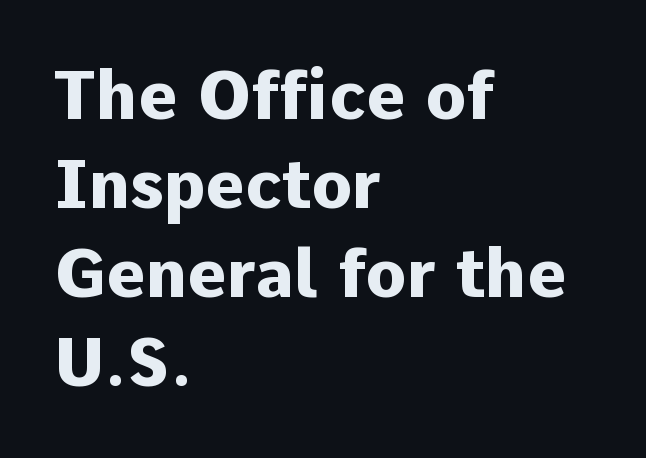
Q: Is the text bold? A: Yes.
Q: Is the text italic (slanted)? A: No, it is upright.
Q: Is the typeface a serif or a sans-serif typeface? A: Sans-serif.
Q: Is the text underlined? A: No.
Q: How is the paragraph aligned? A: Left-aligned.
Q: Is the spacing between letters normal or unusually wide? A: Normal.
Q: Is the spacing between lines tight, normal or loose? A: Normal.
Q: Width (condensed, normal, or wide)? A: Normal.
Q: Stroke contrast? A: Low.
Q: x-height? A: Medium.
Q: Monospaced? A: No.
